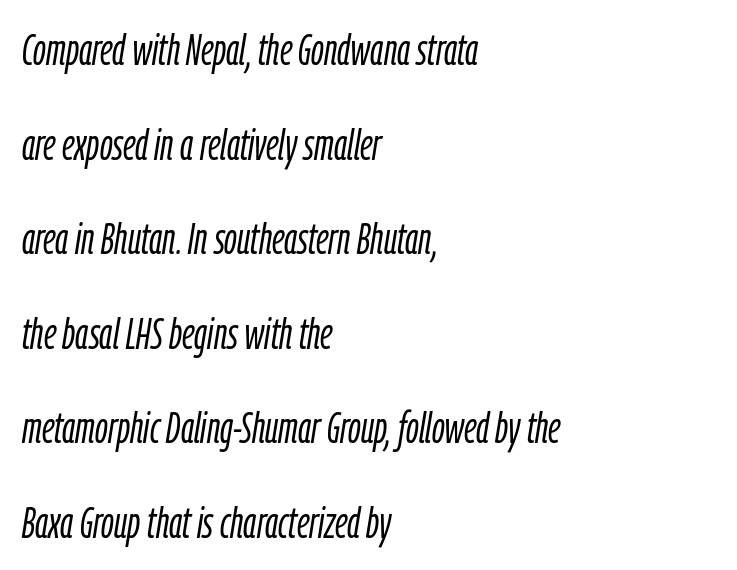
The image shows 44 px light, condensed type, italic (leaning right); set left-aligned, loose line spacing (2.15x), normal letter spacing, not underlined; low stroke contrast and a medium x-height.
